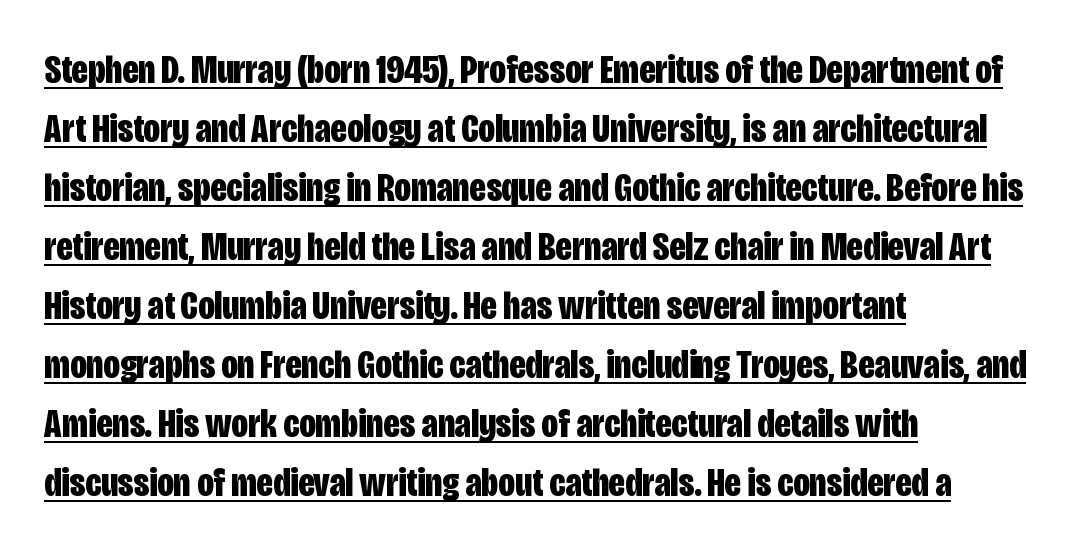
The image shows 41 px bold, condensed sans-serif type, upright; set left-aligned, normal line spacing (1.44x), normal letter spacing, underlined; low stroke contrast and a large x-height.
